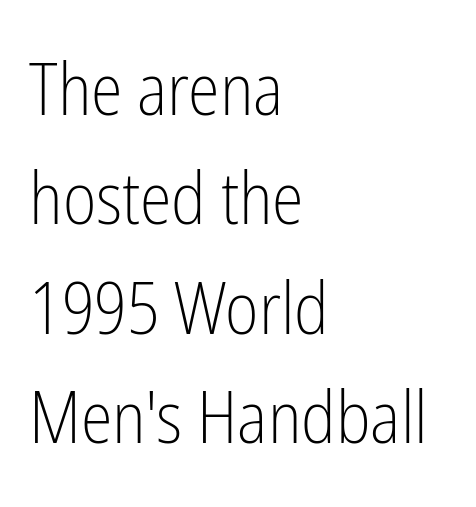
Q: Is the text bold? A: No.
Q: Is the text italic (slanted)? A: No, it is upright.
Q: Is the typeface a serif or a sans-serif typeface? A: Sans-serif.
Q: Is the text underlined? A: No.
Q: How is the paragraph aligned? A: Left-aligned.
Q: Is the spacing between letters normal or unusually wide? A: Normal.
Q: Is the spacing between lines tight, normal or loose? A: Normal.
Q: Width (condensed, normal, or wide)? A: Condensed.
Q: Stroke contrast? A: Low.
Q: x-height? A: Medium.
Q: Monospaced? A: No.
